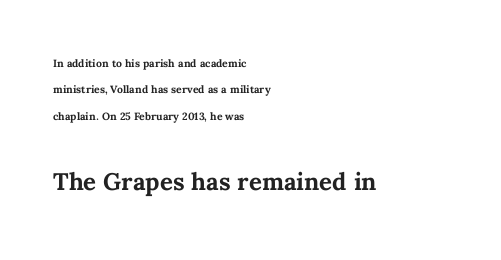
{"italic": "no", "bold": "yes", "weight": "semibold", "width": "normal", "stroke_contrast": "medium", "x_height": "medium", "monospaced": "no", "underline": "no", "align": "left", "line_spacing_ratio": 1.88, "letter_spacing": "normal", "letter_spacing_em": 0.0, "larger_block": "second", "size_ratio": 2.29, "glyph_px": 32}
